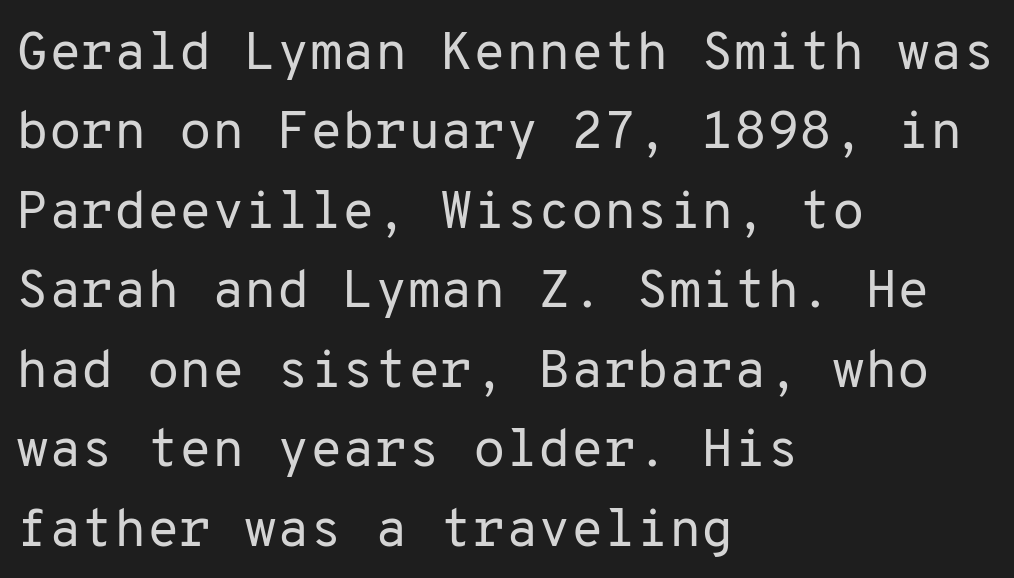
The image shows 53 px regular-weight sans-serif type, upright, monospaced; set left-aligned, normal line spacing (1.5x), normal letter spacing, not underlined; low stroke contrast and a medium x-height.
